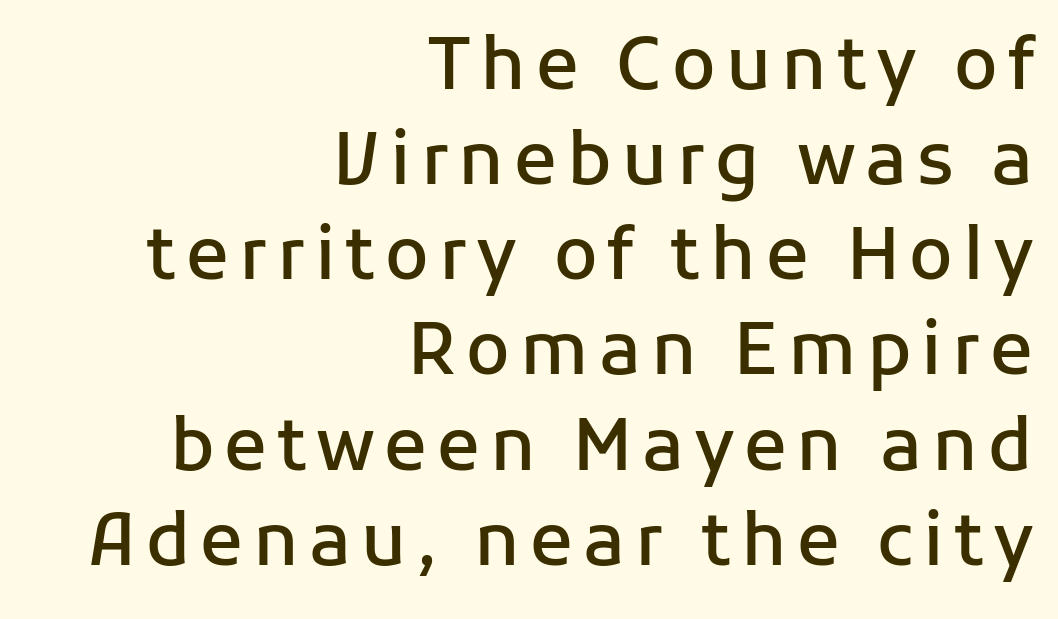
The image shows 71 px semibold sans-serif type, upright; set right-aligned, normal line spacing (1.34x), not underlined; low stroke contrast and a medium x-height.
